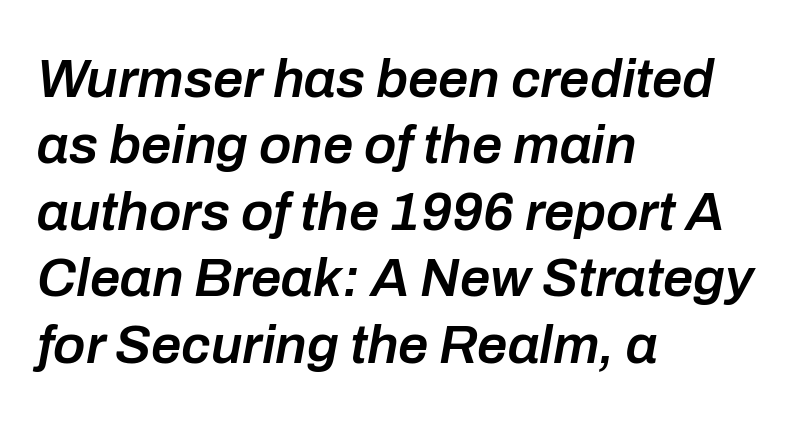
Inter-character spacing is left at the font's built-in metrics. In CSS terms this would be text-align: left. There's an unmistakable incline to the writing here. Think of a printed novel: that variable character pitch is what you see here. Anything drawn beneath the words? Only blank space.
